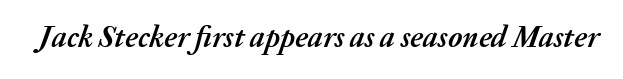
Emphasis-style slanted type is in use. The typesetting leans heavy: a genuine bold. The passage shown is typed in a proportional face where columns would drift. A clean baseline with only descenders dipping below it.
